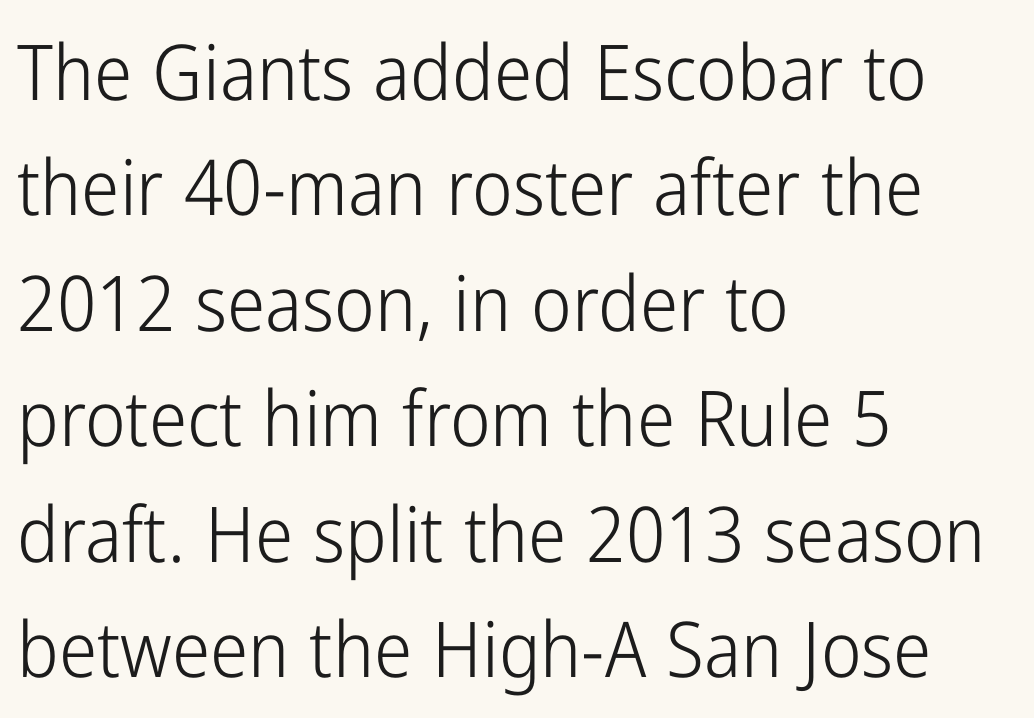
Any mark beneath the type? The region is blank. Leading: standard. This rendering leaves character spacing at its baseline value. The text block is weighted toward the left margin, trailing off unevenly rightward. Is the type heavy? It reads as light-to-regular instead. You could not count columns in this text — the font is proportionally spaced.
